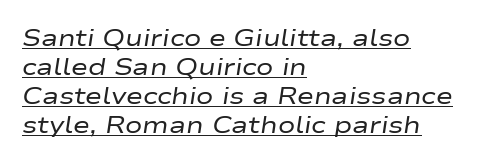
{"italic": "yes", "lean": "right", "slant_degrees": 9, "bold": "no", "underline": "yes", "align": "left", "line_spacing": "normal", "line_spacing_ratio": 1.26, "letter_spacing": "normal", "letter_spacing_em": 0.0, "glyph_px": 23}
